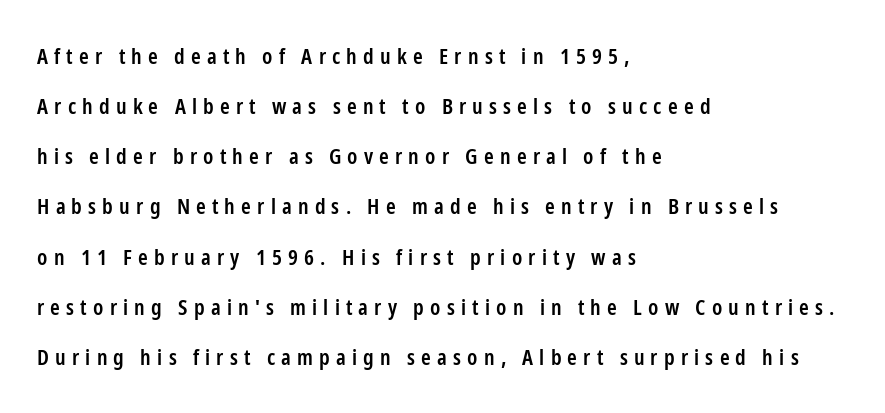
{"italic": "no", "bold": "semi", "underline": "no", "align": "left", "line_spacing": "loose", "line_spacing_ratio": 2.28, "letter_spacing": "wide", "letter_spacing_em": 0.28, "glyph_px": 22}
